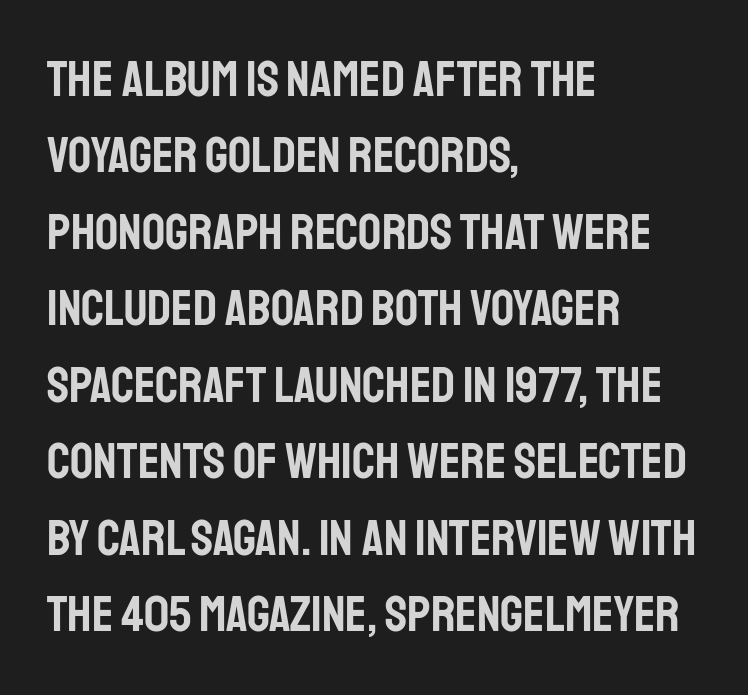
{"serif": "no", "italic": "no", "width": "condensed", "stroke_contrast": "low", "x_height": "large", "monospaced": "no", "underline": "no", "align": "left", "line_spacing": "normal", "line_spacing_ratio": 1.5, "letter_spacing": "normal", "letter_spacing_em": 0.0, "glyph_px": 51}
